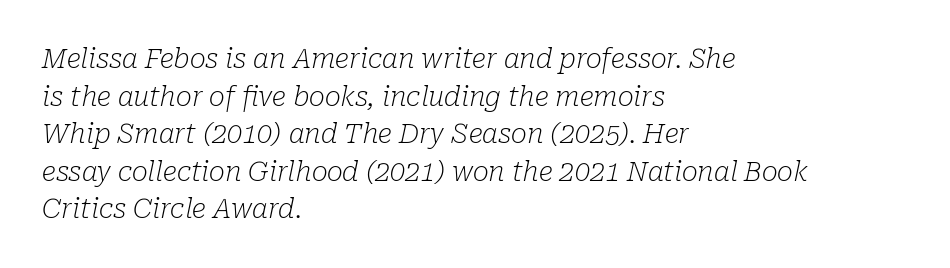
Visually the block forms a straight wall on the left and a jagged coastline on the right. The space beneath each line is pristine and unruled. Nothing unusual about the tracking: characters are spaced as the font intends. Caption: face not bold, strokes unweighted. There's an unmistakable incline to the writing here. Regarding leading, the lines here are spaced in the standard way.
